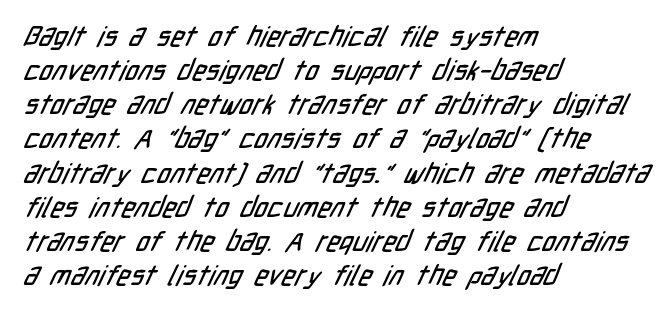
Q: Is the typeface a serif or a sans-serif typeface? A: Sans-serif.
Q: Is the text underlined? A: No.
Q: How is the paragraph aligned? A: Left-aligned.
Q: Is the spacing between letters normal or unusually wide? A: Normal.
Q: Width (condensed, normal, or wide)? A: Condensed.
Q: Stroke contrast? A: Low.
Q: x-height? A: Medium.
Q: Monospaced? A: No.
